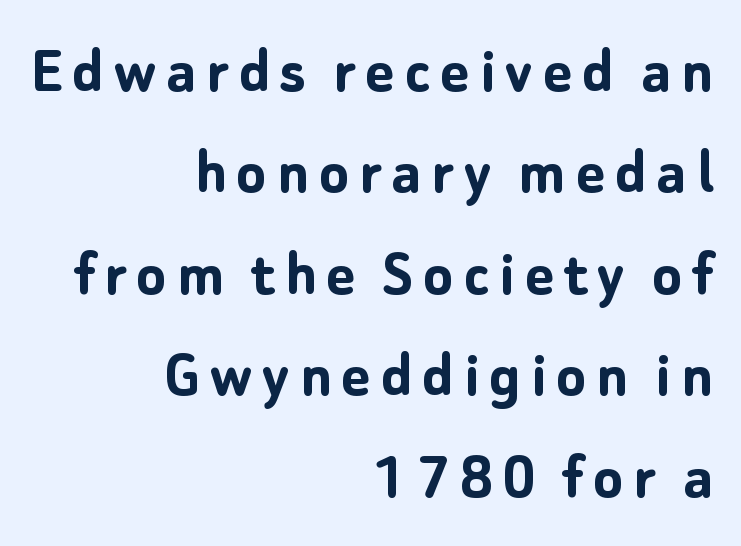
The image shows 69 px semibold sans-serif type, upright; set right-aligned, normal line spacing (1.47x), not underlined; low stroke contrast and a medium x-height.
